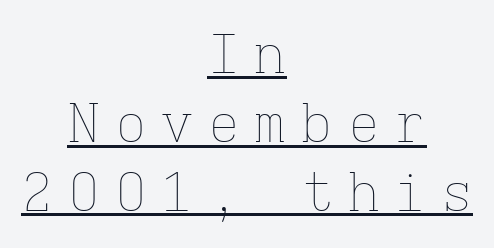
Summary of vertical rhythm: regular, with standard interline spacing. The strokes are not fattened; the text isn't bold. The paragraph has two soft edges and a firm central axis. The letters stand straight up with perfectly vertical stems.
